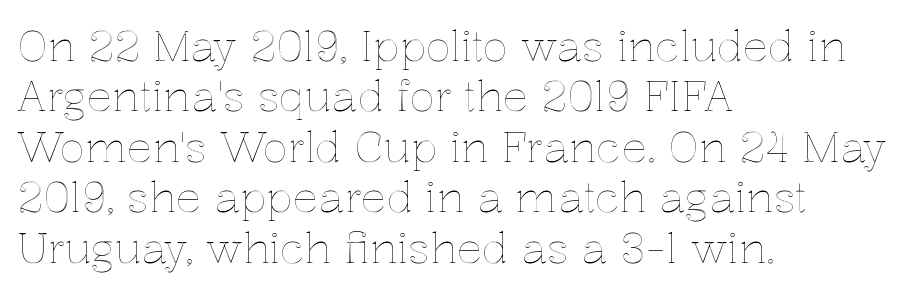
Q: Is the text italic (slanted)? A: No, it is upright.
Q: Is the text underlined? A: No.
Q: How is the paragraph aligned? A: Left-aligned.
Q: Is the spacing between letters normal or unusually wide? A: Normal.
Q: Width (condensed, normal, or wide)? A: Normal.
Q: x-height? A: Medium.
Q: Monospaced? A: No.
